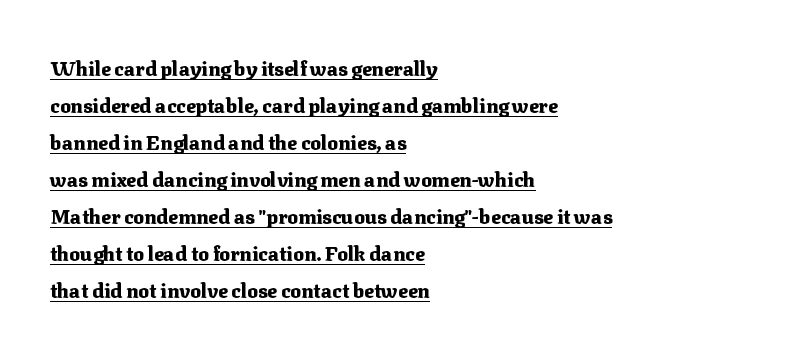
The image shows 20 px bold type, upright; set left-aligned, line spacing 1.85x, normal letter spacing, underlined.
